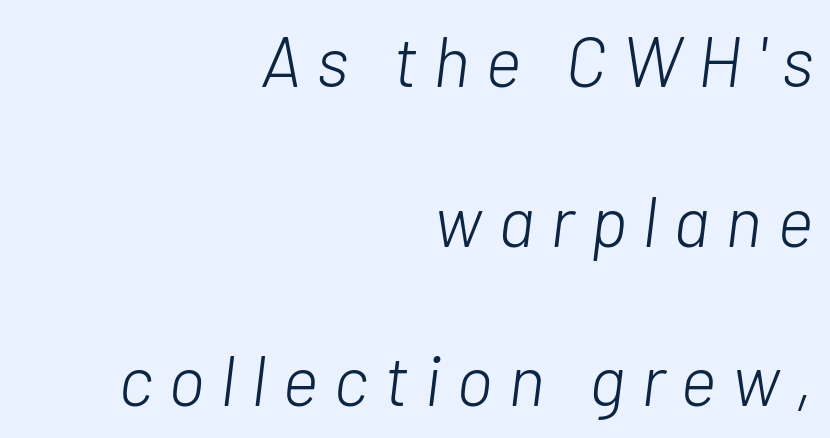
The image shows 70 px light type, italic (leaning right); set right-aligned, loose line spacing (2.28x), unusually wide letter spacing (+0.22 em), not underlined; low stroke contrast and a medium x-height.
